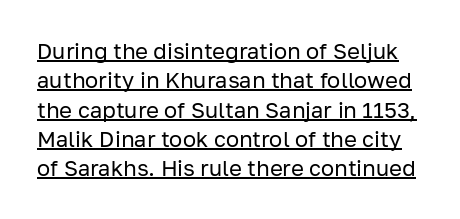
Q: Is the text bold? A: No.
Q: Is the text italic (slanted)? A: No, it is upright.
Q: Is the text underlined? A: Yes.
Q: Is the spacing between letters normal or unusually wide? A: Normal.
Q: Is the spacing between lines tight, normal or loose? A: Normal.
